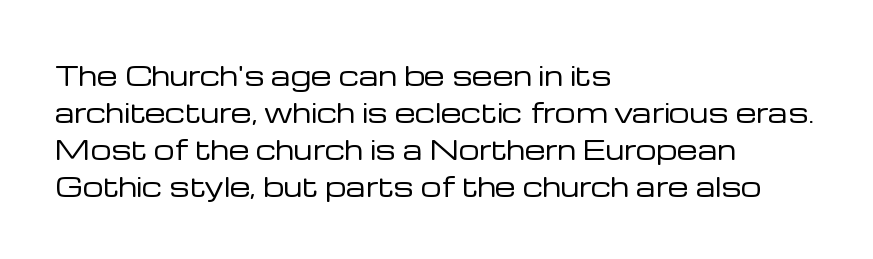
The image shows 26 px text type, upright; set left-aligned, normal line spacing (1.42x), normal letter spacing, not underlined.
